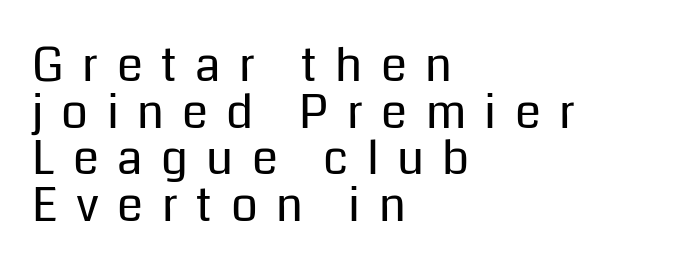
{"serif": "no", "italic": "no", "bold": "no", "weight": "regular", "width": "normal", "stroke_contrast": "low", "x_height": "medium", "monospaced": "no", "underline": "no", "align": "left", "line_spacing": "tight", "line_spacing_ratio": 0.99, "letter_spacing": "wide", "letter_spacing_em": 0.39, "glyph_px": 47}
